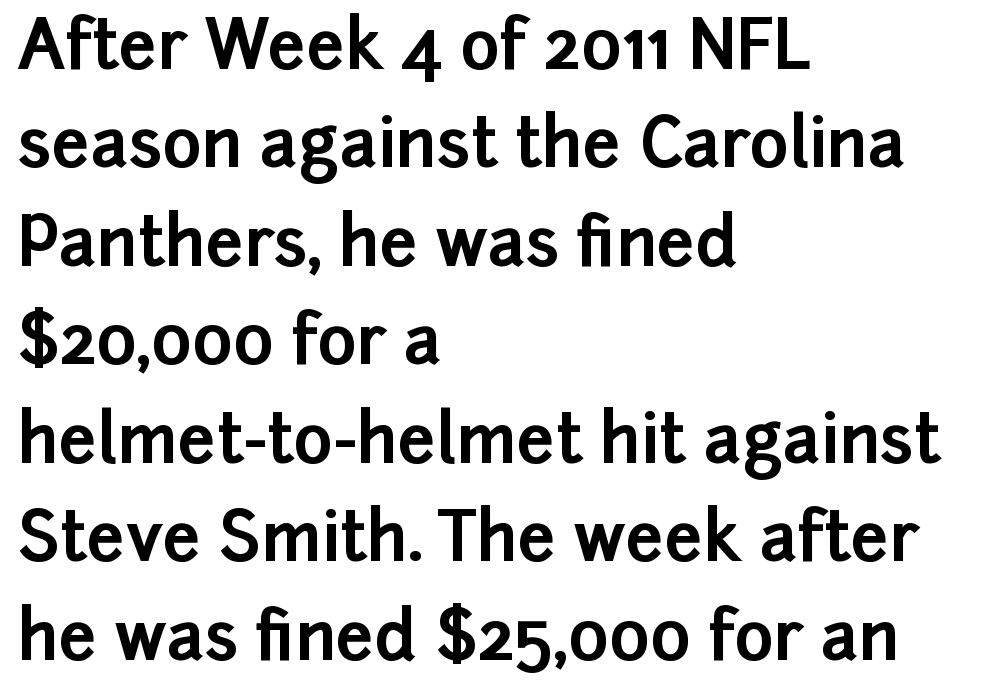
The image shows 67 px bold sans-serif type, upright; set left-aligned, normal line spacing (1.47x), normal letter spacing, not underlined; low stroke contrast and a medium x-height.
